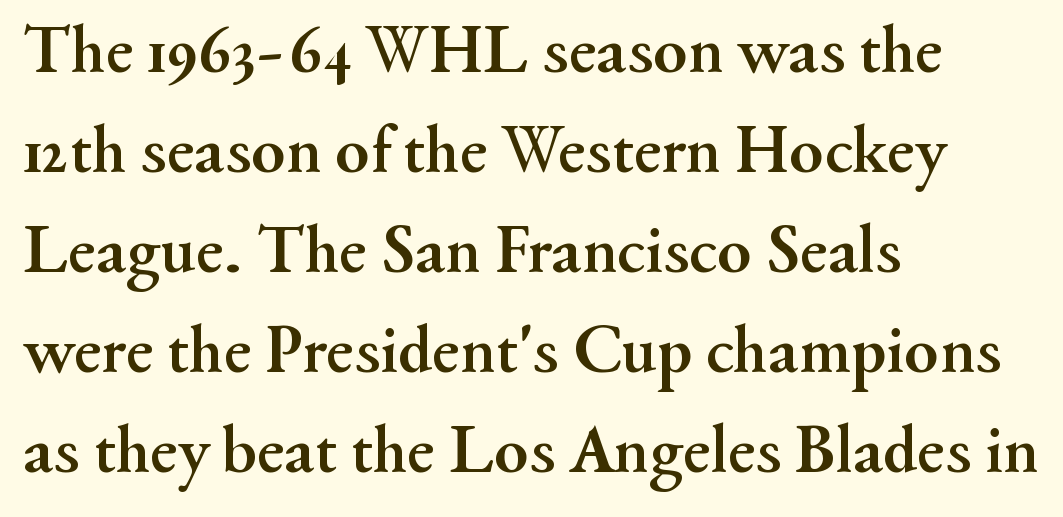
The face used here is proportionally spaced, like ordinary book or web type. Caption: multi-line text, flush left, ragged right. The text was rendered using a seriffed face with decorative stroke endings. Designer's note — italics off, roman on. What's the leading like? Ordinary, nothing unusual.
